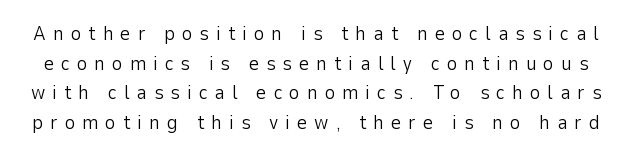
No italicization has been applied; the sample stays upright. Rows of type keep a routine distance in the vertical direction. The passage shown has open, widely tracked lettering throughout. Counters stay open thanks to moderate or lighter strokes. Unmarked baselines from the first word to the last.
